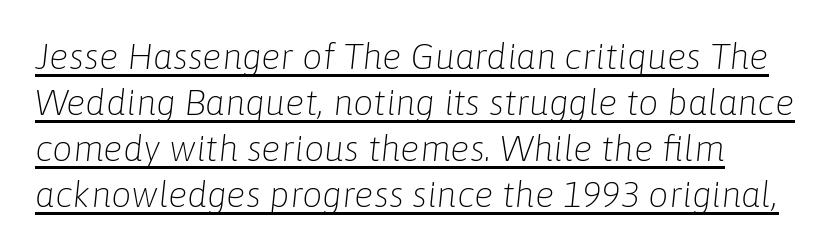
{"italic": "yes", "lean": "right", "slant_degrees": 6, "bold": "no", "weight": "light", "width": "normal", "stroke_contrast": "low", "x_height": "medium", "monospaced": "no", "underline": "yes", "line_spacing": "normal", "line_spacing_ratio": 1.28, "letter_spacing": "normal", "letter_spacing_em": 0.0, "glyph_px": 36}
